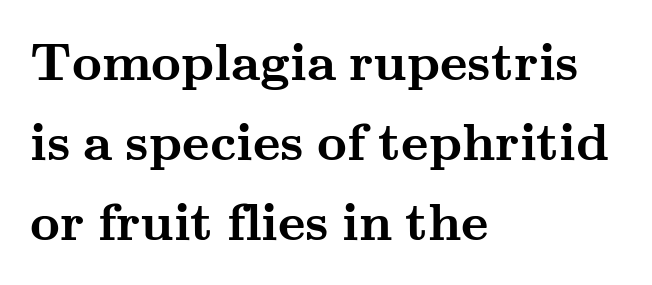
Q: Is the text bold? A: Yes.
Q: Is the text italic (slanted)? A: No, it is upright.
Q: Is the typeface a serif or a sans-serif typeface? A: Serif.
Q: Is the text underlined? A: No.
Q: How is the paragraph aligned? A: Left-aligned.
Q: Is the spacing between letters normal or unusually wide? A: Normal.
Q: Is the spacing between lines tight, normal or loose? A: Normal.
Q: Width (condensed, normal, or wide)? A: Wide.
Q: Stroke contrast? A: Medium.
Q: x-height? A: Small.
Q: Monospaced? A: No.
